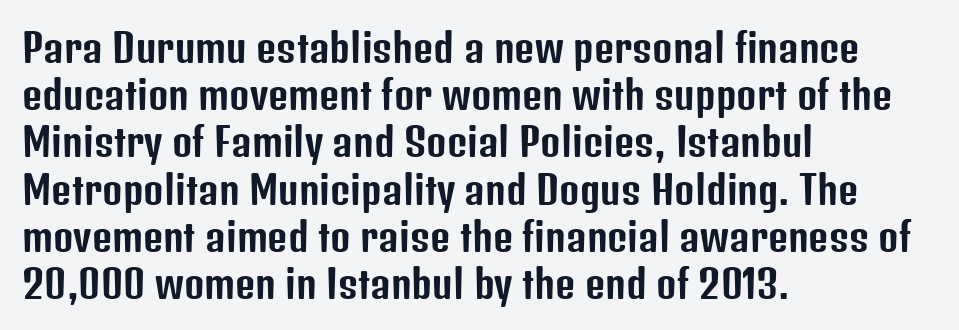
Q: Is the text italic (slanted)? A: No, it is upright.
Q: Is the typeface a serif or a sans-serif typeface? A: Sans-serif.
Q: Is the text underlined? A: No.
Q: How is the paragraph aligned? A: Left-aligned.
Q: Is the spacing between letters normal or unusually wide? A: Normal.
Q: Width (condensed, normal, or wide)? A: Condensed.
Q: Stroke contrast? A: Low.
Q: x-height? A: Medium.
Q: Monospaced? A: No.
